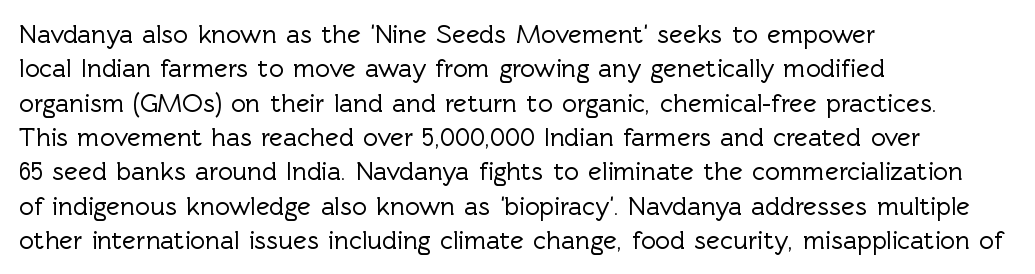
Q: Is the text italic (slanted)? A: No, it is upright.
Q: Is the text underlined? A: No.
Q: How is the paragraph aligned? A: Left-aligned.
Q: Is the spacing between letters normal or unusually wide? A: Normal.
Q: Is the spacing between lines tight, normal or loose? A: Normal.
